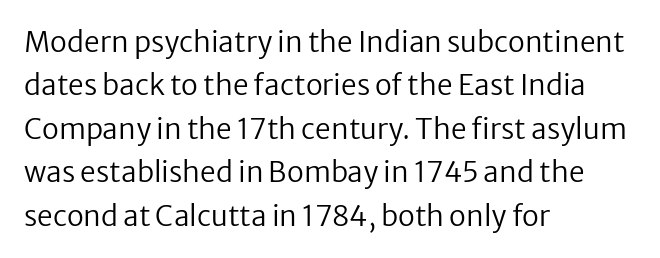
Q: Is the text bold? A: No.
Q: Is the text italic (slanted)? A: No, it is upright.
Q: Is the typeface a serif or a sans-serif typeface? A: Sans-serif.
Q: Is the text underlined? A: No.
Q: How is the paragraph aligned? A: Left-aligned.
Q: Is the spacing between letters normal or unusually wide? A: Normal.
Q: Is the spacing between lines tight, normal or loose? A: Normal.
Q: Width (condensed, normal, or wide)? A: Normal.
Q: Stroke contrast? A: Low.
Q: x-height? A: Medium.
Q: Monospaced? A: No.
